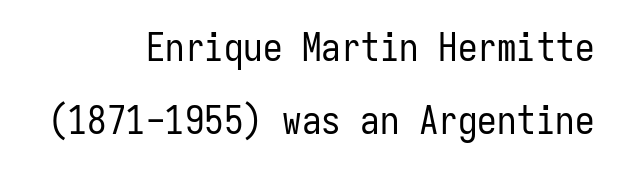
Is the letter spacing exaggerated? No — it looks like the ordinary default. Caption: face not bold, strokes unweighted. All the whitespace from short lines collects on the left. Plain, unruled lines of type.
